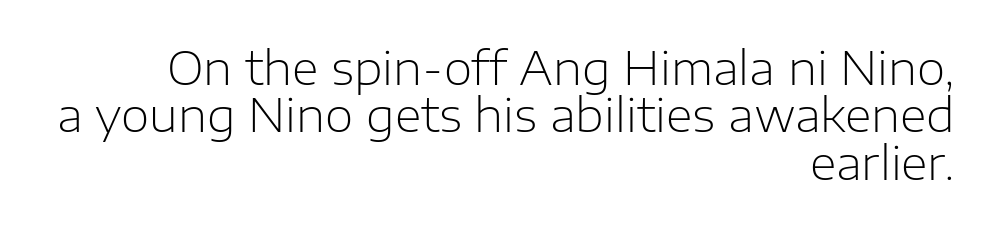
{"serif": "no", "italic": "no", "bold": "no", "weight": "light", "width": "normal", "stroke_contrast": "low", "x_height": "medium", "monospaced": "no", "underline": "no", "align": "right", "line_spacing": "tight", "line_spacing_ratio": 1.03, "letter_spacing": "normal", "letter_spacing_em": 0.0, "glyph_px": 46}
